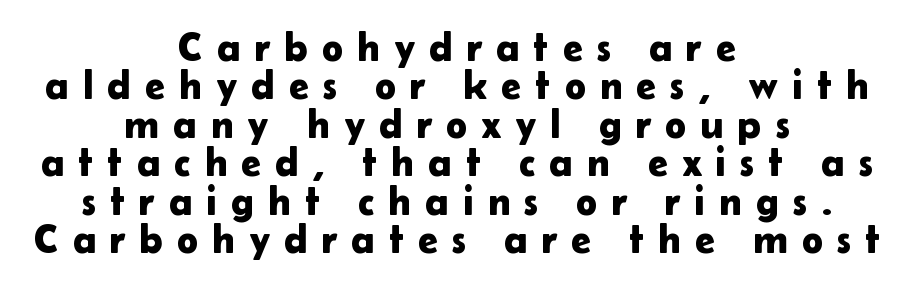
Varying glyph widths throughout — classic text-font behaviour. The passage shown is typeset with a sans-serif family. Underlining? Definitely not there. The axis of the letterforms is exactly vertical. Honestly, the rows look squashed on top of each other.
